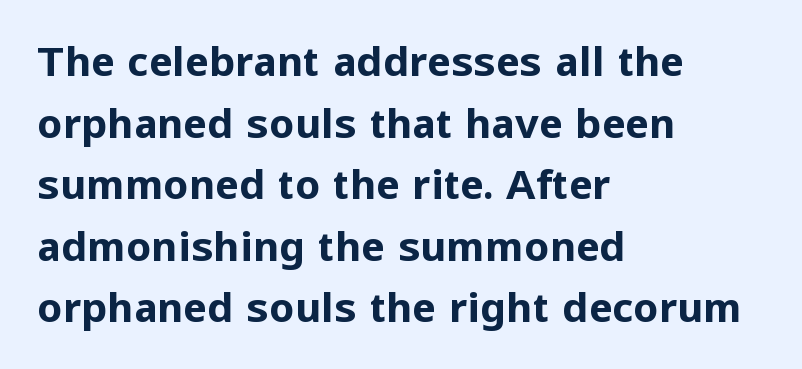
{"serif": "no", "italic": "no", "bold": "yes", "weight": "bold", "width": "normal", "stroke_contrast": "low", "x_height": "medium", "monospaced": "no", "underline": "no", "align": "left", "line_spacing": "normal", "line_spacing_ratio": 1.54, "letter_spacing": "normal", "letter_spacing_em": 0.0, "glyph_px": 40}
